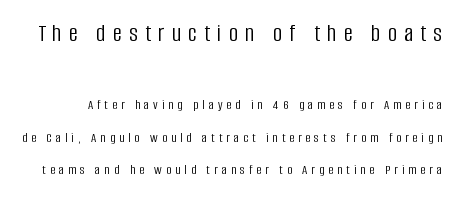
The font's upright variant was chosen for this text. The lines are spread far apart with generous leading. The upper block of text is set noticeably larger than the block beneath it. Inter-character spacing is expanded well beyond the font's built-in metrics. Stems here are at most as thick as an everyday book face.
